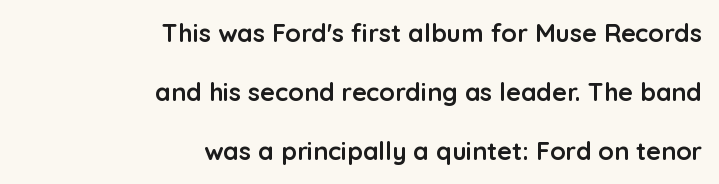
Q: Is the text bold? A: Yes.
Q: Is the text italic (slanted)? A: No, it is upright.
Q: Is the text underlined? A: No.
Q: How is the paragraph aligned? A: Right-aligned.
Q: Is the spacing between letters normal or unusually wide? A: Normal.
Q: Is the spacing between lines tight, normal or loose? A: Loose.
